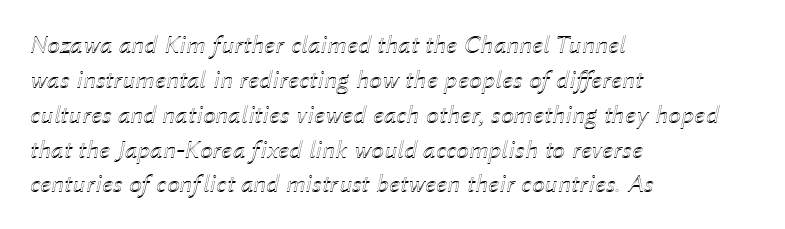
Alignment: flush left. The baseline area is clear. A normal amount of white space separates one row of letters from the next. The gaps between neighbouring characters are ordinary and unremarkable. Posture: slanted.
